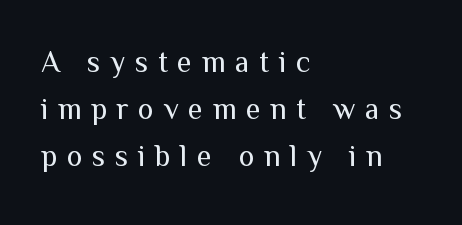
{"serif": "no", "italic": "no", "bold": "no", "weight": "regular", "width": "normal", "stroke_contrast": "medium", "x_height": "medium", "monospaced": "no", "underline": "no", "align": "left", "line_spacing": "normal", "line_spacing_ratio": 1.57, "letter_spacing": "wide", "letter_spacing_em": 0.32, "glyph_px": 30}
